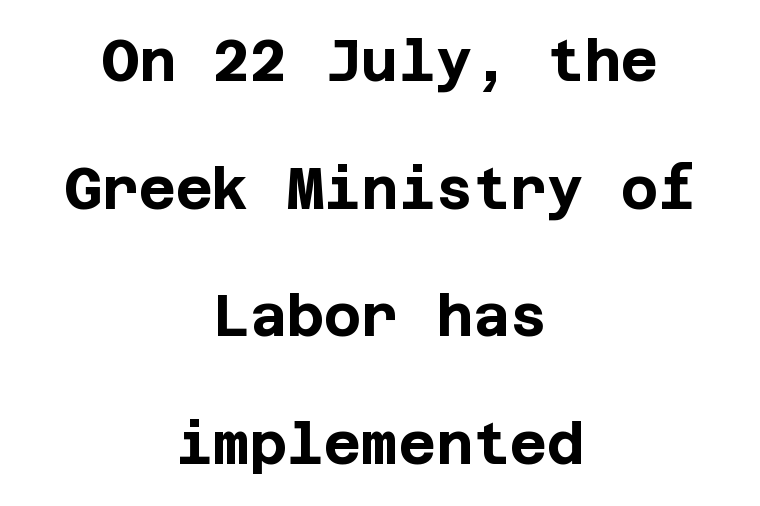
Q: Is the text bold? A: Yes.
Q: Is the text italic (slanted)? A: No, it is upright.
Q: Is the typeface a serif or a sans-serif typeface? A: Sans-serif.
Q: Is the text underlined? A: No.
Q: How is the paragraph aligned? A: Centered.
Q: Is the spacing between letters normal or unusually wide? A: Normal.
Q: Is the spacing between lines tight, normal or loose? A: Loose.
Q: Width (condensed, normal, or wide)? A: Normal.
Q: Stroke contrast? A: Low.
Q: x-height? A: Large.
